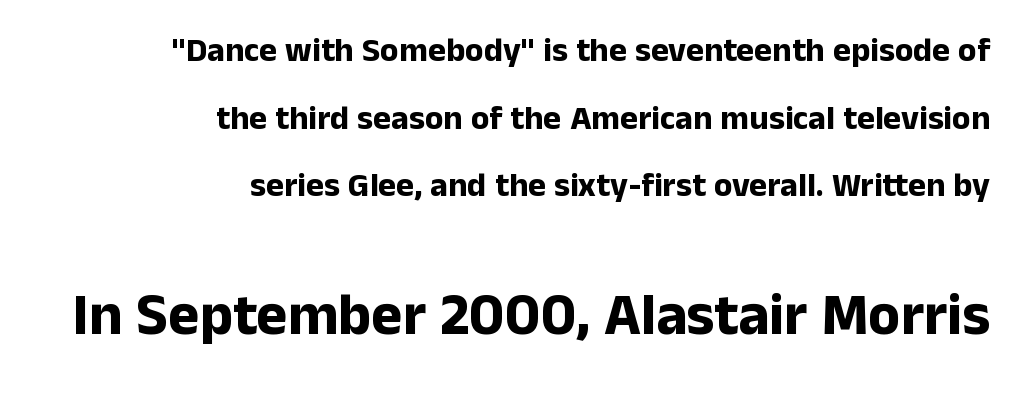
Q: Is the text bold? A: Yes.
Q: Is the text italic (slanted)? A: No, it is upright.
Q: Is the typeface a serif or a sans-serif typeface? A: Sans-serif.
Q: Is the text underlined? A: No.
Q: How is the paragraph aligned? A: Right-aligned.
Q: Is the spacing between letters normal or unusually wide? A: Normal.
Q: Is the spacing between lines tight, normal or loose? A: Loose.
Q: Which block of text is set in a larger size, the first (top) or the second (bottom)? A: The second (bottom) one.
Q: Width (condensed, normal, or wide)? A: Normal.
Q: Stroke contrast? A: Low.
Q: x-height? A: Medium.
Q: Monospaced? A: No.
